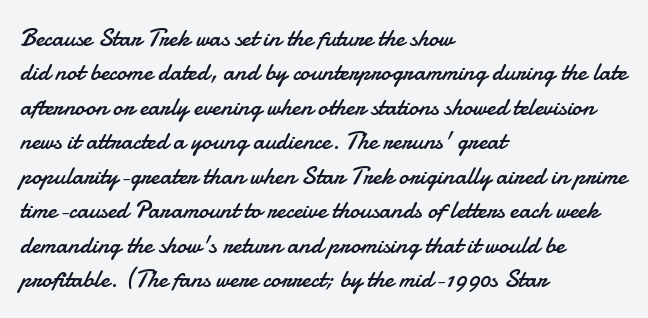
Spacing between characters is what you'd get straight out of the box. The passage shown is not underscored anywhere. The lines in this sample share a left origin and differ only in where they stop. The lines sit at an ordinary, default distance from one another. Is the type heavy? It reads as light-to-regular instead.
